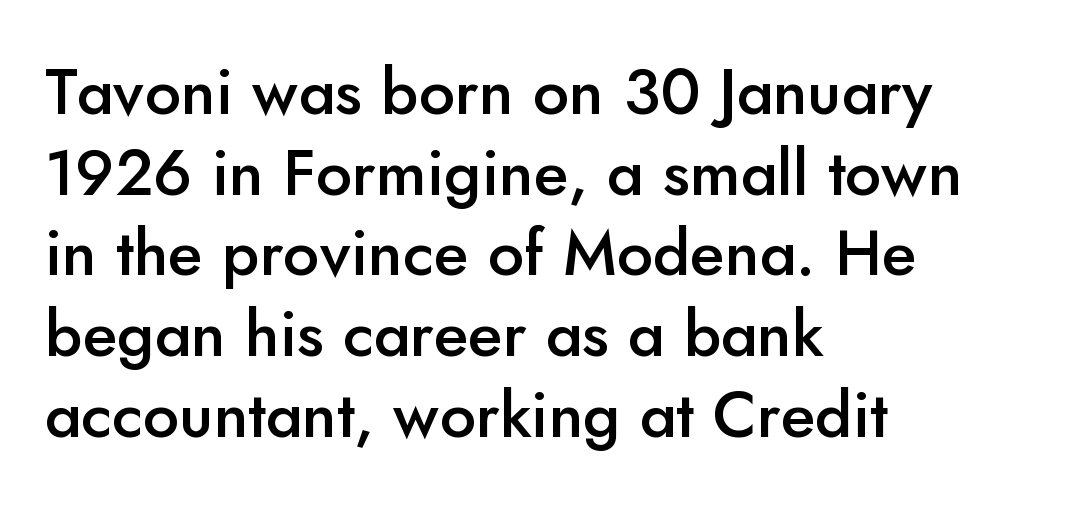
Q: Is the text bold? A: Semi-bold.
Q: Is the text italic (slanted)? A: No, it is upright.
Q: Is the typeface a serif or a sans-serif typeface? A: Sans-serif.
Q: Is the text underlined? A: No.
Q: How is the paragraph aligned? A: Left-aligned.
Q: Is the spacing between letters normal or unusually wide? A: Normal.
Q: Is the spacing between lines tight, normal or loose? A: Normal.
Q: Width (condensed, normal, or wide)? A: Normal.
Q: Stroke contrast? A: Low.
Q: x-height? A: Small.
Q: Monospaced? A: No.
